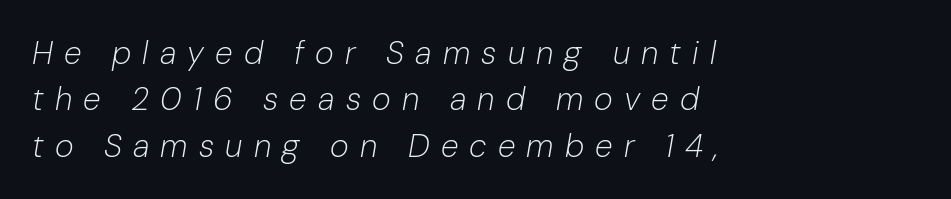
{"italic": "yes", "lean": "right", "slant_degrees": 10, "bold": "no", "weight": "light", "width": "normal", "stroke_contrast": "low", "x_height": "medium", "monospaced": "no", "underline": "no", "align": "left", "line_spacing": "normal", "line_spacing_ratio": 1.45, "letter_spacing": "wide", "letter_spacing_em": 0.35, "glyph_px": 32}
